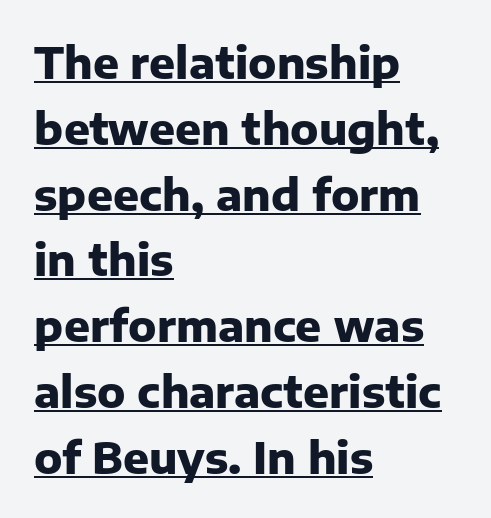
The image shows 43 px heavy sans-serif type, upright; set left-aligned, normal line spacing (1.53x), normal letter spacing, underlined; low stroke contrast and a medium x-height.
